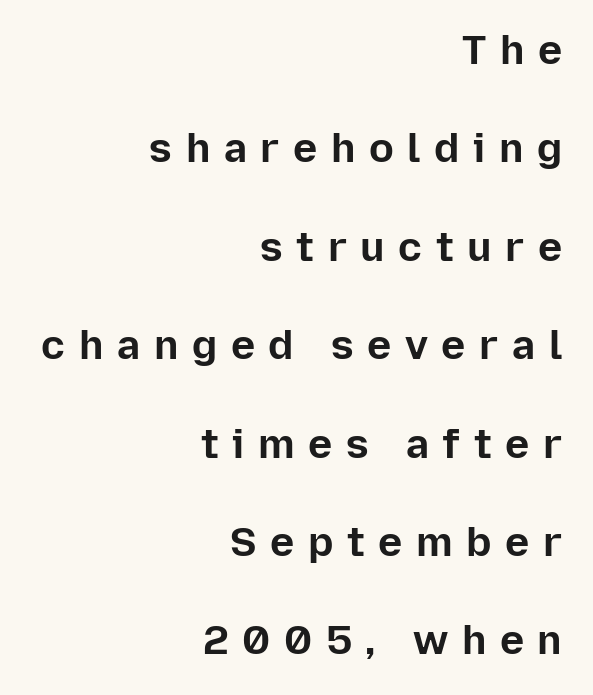
{"serif": "no", "italic": "no", "bold": "yes", "weight": "bold", "width": "normal", "stroke_contrast": "low", "x_height": "medium", "monospaced": "no", "underline": "no", "align": "right", "line_spacing": "loose", "line_spacing_ratio": 2.4, "letter_spacing": "wide", "letter_spacing_em": 0.33, "glyph_px": 41}
